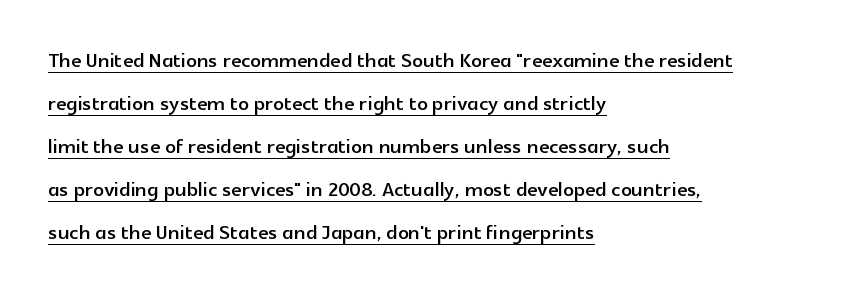
The image shows 27 px text type, upright; set left-aligned, normal line spacing (1.59x), normal letter spacing, underlined.
